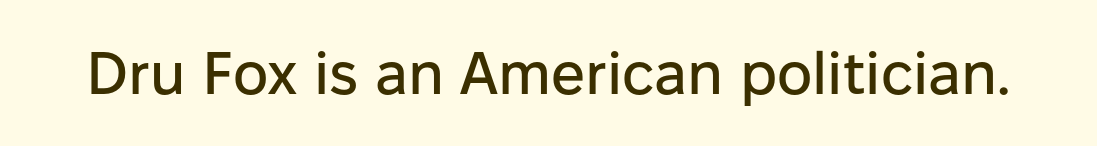
The image shows 60 px sans-serif type, upright; set normal letter spacing, not underlined; low stroke contrast and a medium x-height.
